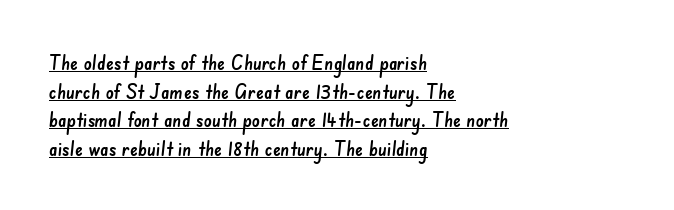
The image shows 20 px text type; set left-aligned, normal line spacing (1.43x), normal letter spacing, underlined.
